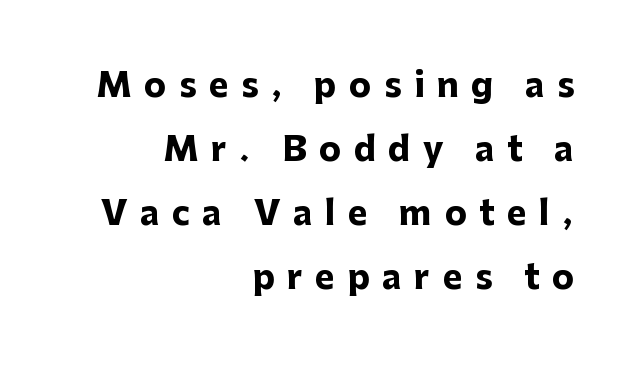
Vertical strokes here are truly vertical. A full-strength bold gives these letters their thick strokes. Looks like regular typesetting: each glyph gets only the width it needs. The words here are not underlined. Tracking value appears strongly positive — letters spread wide. Quick note: interline space is abundant.
